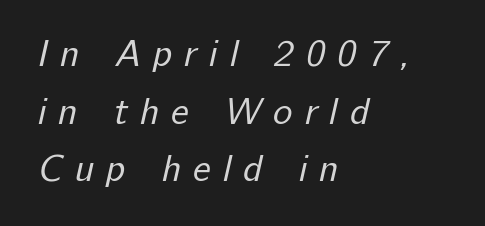
The image shows 37 px regular-weight sans-serif type; set left-aligned, normal line spacing (1.56x), unusually wide letter spacing (+0.32 em), not underlined; low stroke contrast and a medium x-height.
